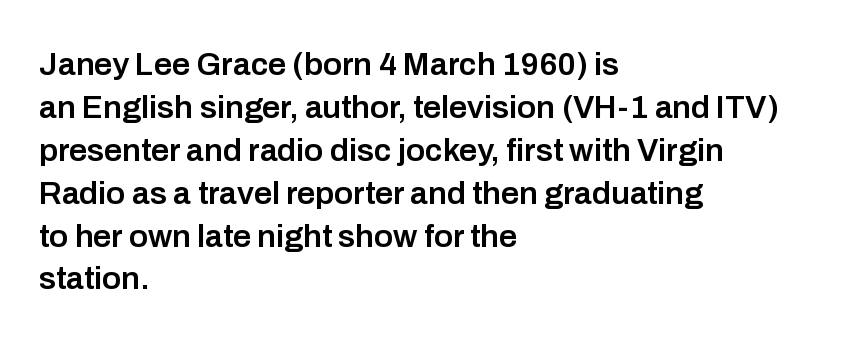
Q: Is the text bold? A: Semi-bold.
Q: Is the text italic (slanted)? A: No, it is upright.
Q: Is the typeface a serif or a sans-serif typeface? A: Sans-serif.
Q: Is the text underlined? A: No.
Q: How is the paragraph aligned? A: Left-aligned.
Q: Is the spacing between letters normal or unusually wide? A: Normal.
Q: Is the spacing between lines tight, normal or loose? A: Normal.
Q: Width (condensed, normal, or wide)? A: Normal.
Q: Stroke contrast? A: Low.
Q: x-height? A: Medium.
Q: Monospaced? A: No.
